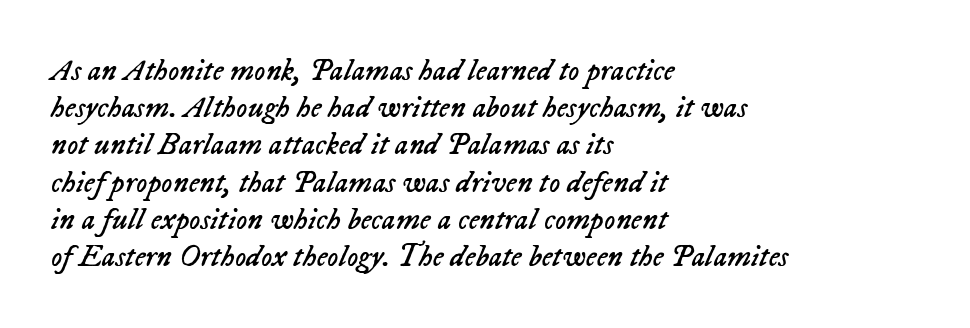
Q: Is the text bold? A: No.
Q: Is the text italic (slanted)? A: Yes, it leans right by about 23 degrees.
Q: Is the text underlined? A: No.
Q: How is the paragraph aligned? A: Left-aligned.
Q: Is the spacing between letters normal or unusually wide? A: Normal.
Q: Width (condensed, normal, or wide)? A: Normal.
Q: Stroke contrast? A: Low.
Q: x-height? A: Medium.
Q: Monospaced? A: No.
